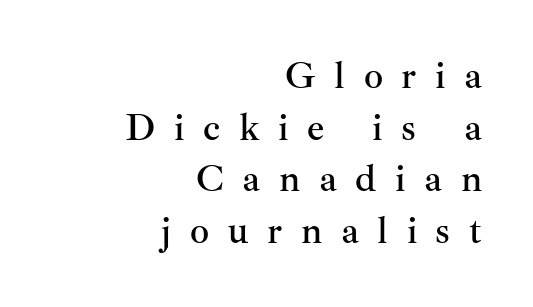
{"serif": "yes", "italic": "no", "width": "normal", "stroke_contrast": "medium", "x_height": "small", "monospaced": "no", "underline": "no", "align": "right", "line_spacing": "normal", "line_spacing_ratio": 1.36, "letter_spacing": "wide", "letter_spacing_em": 0.49, "glyph_px": 38}
